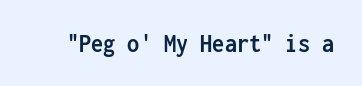
{"italic": "no", "bold": "yes", "underline": "no", "letter_spacing": "normal", "letter_spacing_em": 0.0, "glyph_px": 27}
